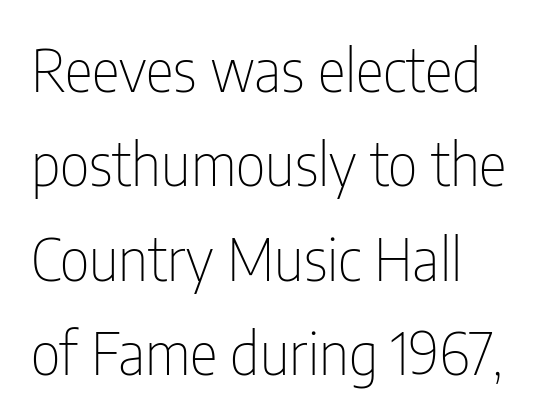
{"serif": "no", "italic": "no", "bold": "no", "weight": "thin", "width": "condensed", "stroke_contrast": "low", "x_height": "medium", "monospaced": "no", "underline": "no", "line_spacing": "normal", "line_spacing_ratio": 1.6, "letter_spacing": "normal", "letter_spacing_em": 0.0, "glyph_px": 59}
